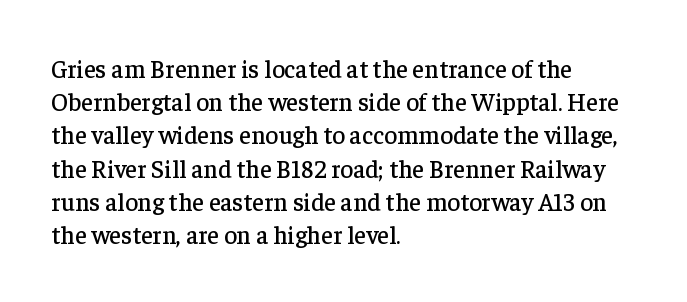
Q: Is the text italic (slanted)? A: No, it is upright.
Q: Is the text underlined? A: No.
Q: How is the paragraph aligned? A: Left-aligned.
Q: Is the spacing between letters normal or unusually wide? A: Normal.
Q: Is the spacing between lines tight, normal or loose? A: Normal.
